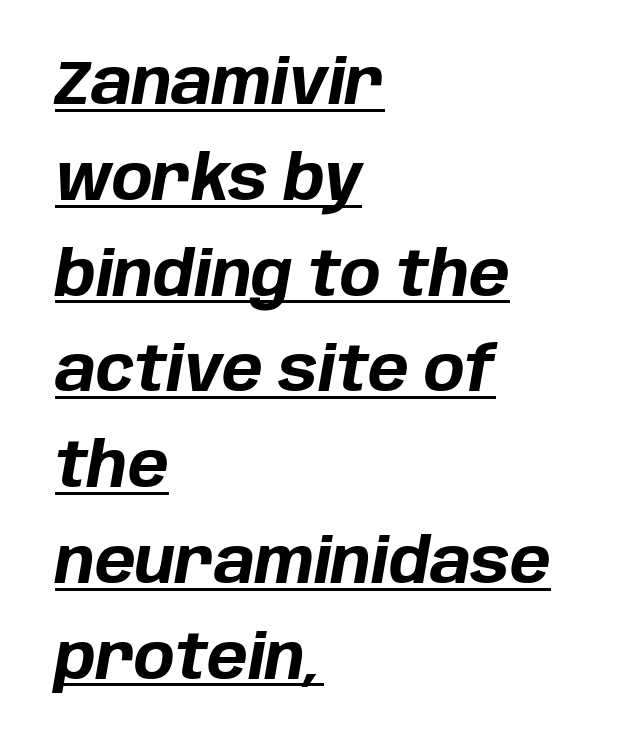
What's the leading like? Ordinary, nothing unusual. The rendering applies a slant to the glyphs. Observe the ordinary spacing: letters are neighbours, not strangers. Notice how the passage keeps a crisp vertical edge on the left only. Character widths vary here, with narrow letters taking less room than wide ones.
